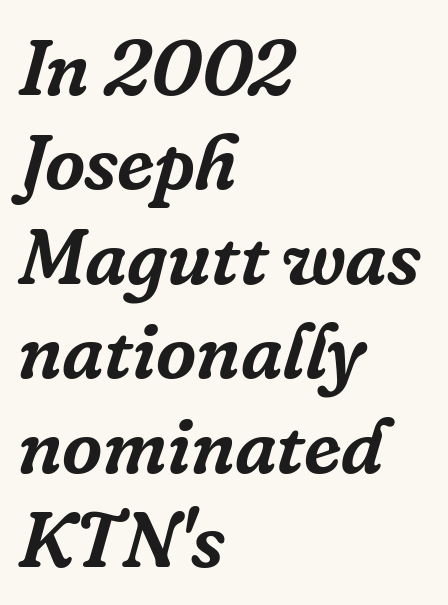
Tracking here is standard; glyphs follow each other at the usual distance. There's an unmistakable incline to the writing here. Is this a sans? No — the strokes have serifs. Note the varied advance widths — an 'i' is clearly narrower than an 'm'. Line starts are locked; line ends wander.
